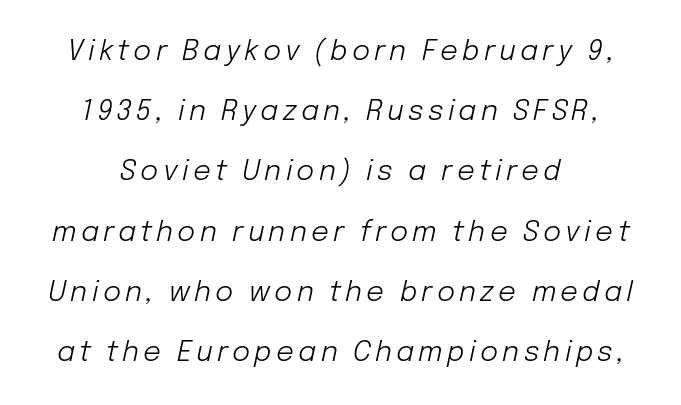
The image shows 28 px light type, italic (leaning right); set centered, loose line spacing (2.15x), not underlined; low stroke contrast and a medium x-height.
